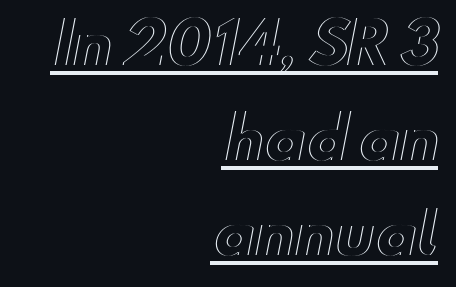
Q: Is the text italic (slanted)? A: Yes.
Q: Is the text underlined? A: Yes.
Q: How is the paragraph aligned? A: Right-aligned.
Q: Is the spacing between letters normal or unusually wide? A: Normal.
Q: Is the spacing between lines tight, normal or loose? A: Normal.
Q: Width (condensed, normal, or wide)? A: Wide.
Q: x-height? A: Small.
Q: Monospaced? A: No.
